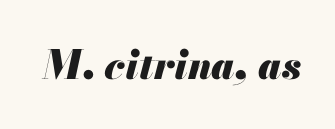
Q: Is the text bold? A: Yes.
Q: Is the text italic (slanted)? A: Yes, it leans right by about 13 degrees.
Q: Is the text underlined? A: No.
Q: Is the spacing between letters normal or unusually wide? A: Normal.
Q: Width (condensed, normal, or wide)? A: Normal.
Q: Stroke contrast? A: Medium.
Q: x-height? A: Small.
Q: Monospaced? A: No.
